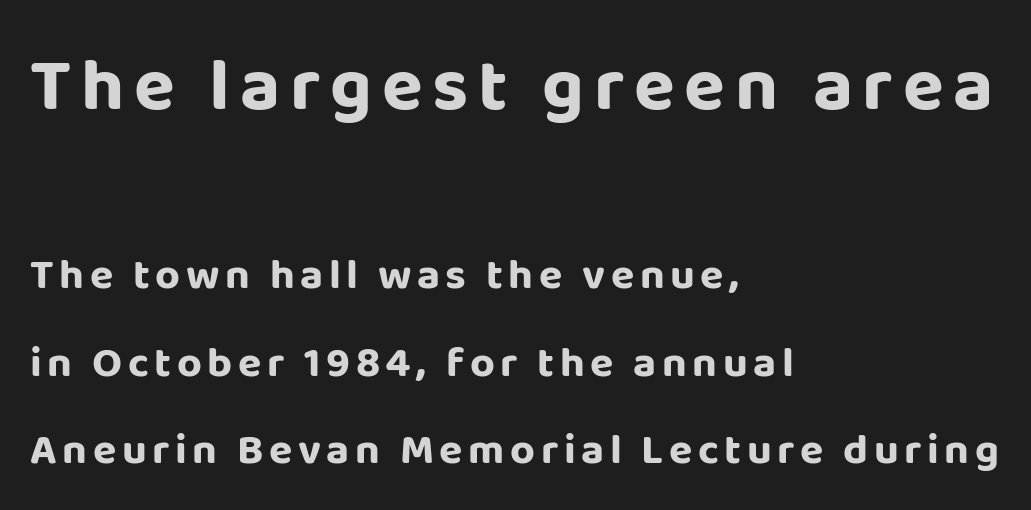
{"serif": "no", "italic": "no", "bold": "yes", "weight": "bold", "width": "normal", "stroke_contrast": "low", "x_height": "large", "monospaced": "no", "underline": "no", "align": "left", "line_spacing": "loose", "line_spacing_ratio": 2.03, "larger_block": "first", "size_ratio": 1.74, "glyph_px": 75}
